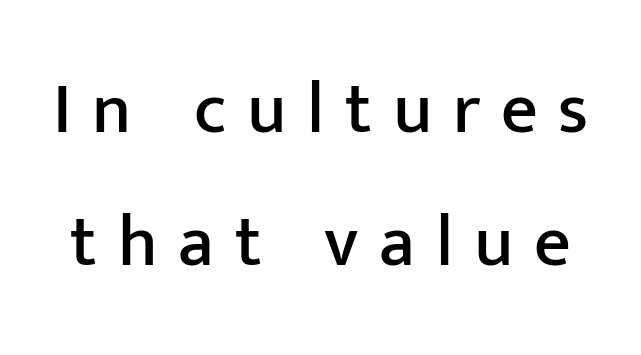
{"serif": "no", "italic": "no", "width": "normal", "stroke_contrast": "low", "x_height": "medium", "monospaced": "no", "underline": "no", "line_spacing_ratio": 1.85, "letter_spacing": "wide", "letter_spacing_em": 0.29, "glyph_px": 72}
